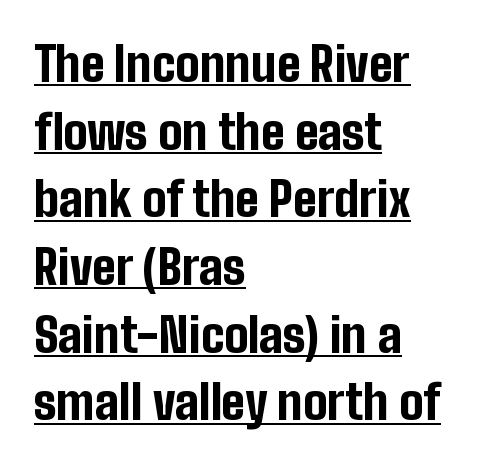
The image shows 48 px bold, condensed sans-serif type, upright; set left-aligned, normal line spacing (1.41x), normal letter spacing, underlined; low stroke contrast and a medium x-height.
